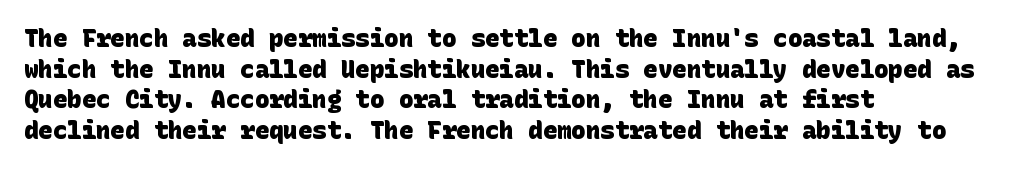
The image shows 24 px bold type; set left-aligned, normal line spacing (1.28x), normal letter spacing, not underlined.
